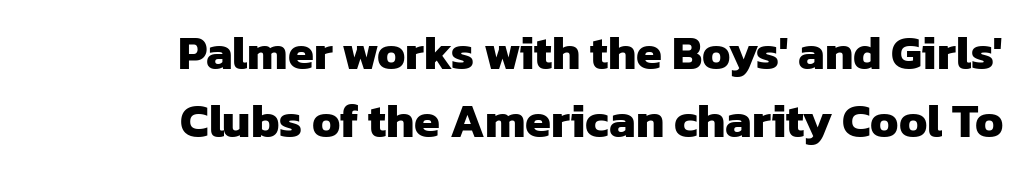
Q: Is the text bold? A: Yes.
Q: Is the typeface a serif or a sans-serif typeface? A: Sans-serif.
Q: Is the text underlined? A: No.
Q: How is the paragraph aligned? A: Right-aligned.
Q: Is the spacing between letters normal or unusually wide? A: Normal.
Q: Is the spacing between lines tight, normal or loose? A: Normal.
Q: Width (condensed, normal, or wide)? A: Normal.
Q: Stroke contrast? A: Low.
Q: x-height? A: Medium.
Q: Monospaced? A: No.
